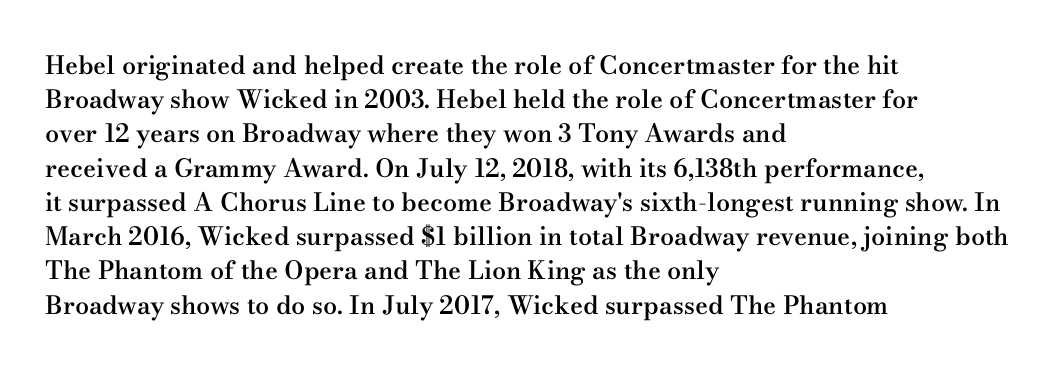
Compared with typical body copy, the letter spacing here is the same. Words float on clear page, feet unadorned. This is the regular roman posture of the typeface. The strokes are fattened partway — semibold, not bold.
